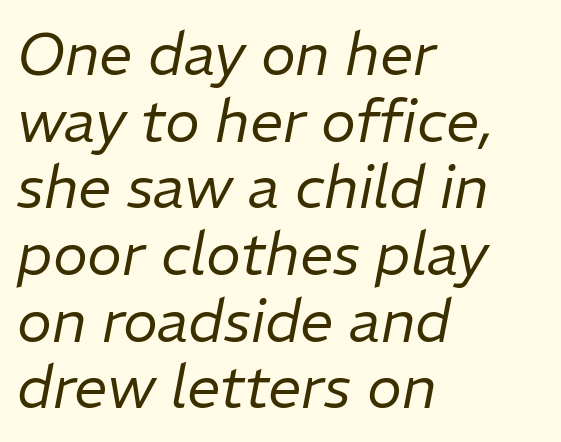
Q: Is the text bold? A: No.
Q: Is the text italic (slanted)? A: Yes, it leans right by about 11 degrees.
Q: Is the text underlined? A: No.
Q: How is the paragraph aligned? A: Left-aligned.
Q: Is the spacing between letters normal or unusually wide? A: Normal.
Q: Is the spacing between lines tight, normal or loose? A: Tight.
Q: Width (condensed, normal, or wide)? A: Normal.
Q: Stroke contrast? A: Low.
Q: x-height? A: Medium.
Q: Monospaced? A: No.
